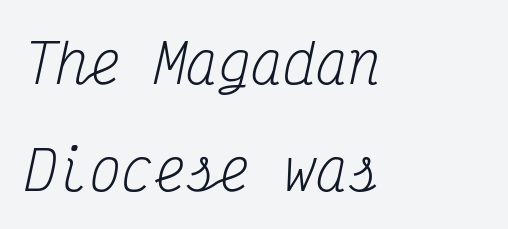
The text block is weighted toward the left margin, trailing off unevenly rightward. Does the lettering tilt? It does — this is italic. Does the type have serifs? Yes, each stem ends in a small foot. The line-height multiplier appears high, well above default. You could call the tracking neutral — neither tight nor loose. Has an underline been added? It has not.
